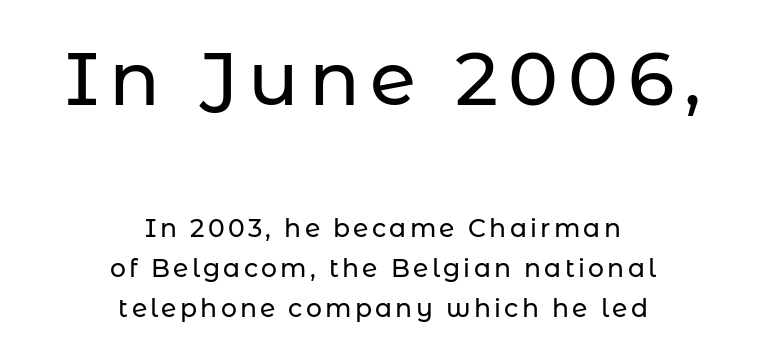
The image shows 75 px sans-serif type, upright; set centered, normal line spacing (1.6x), not underlined; the first (top) block is 3.0x larger; low stroke contrast and a medium x-height.
